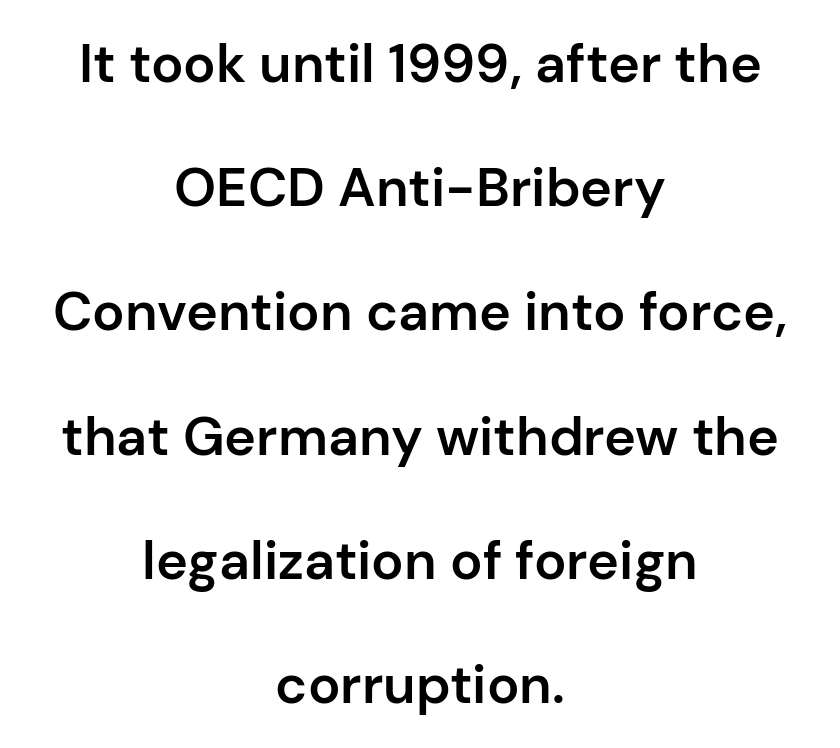
This is sans-serif lettering, the kind often seen on screens and signage. A great deal of white space separates one row of letters from the next. In terms of posture, this sample is upright. Each glyph is drawn with semibold strokes, heavier than normal yet not fully bold.
